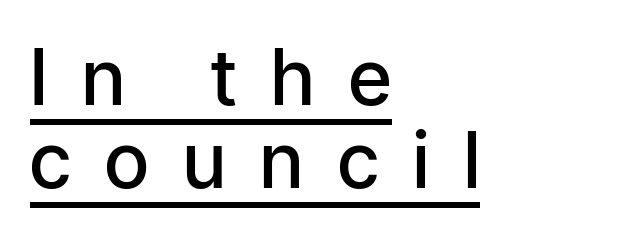
{"serif": "no", "italic": "no", "bold": "semi", "weight": "semibold", "width": "condensed", "stroke_contrast": "low", "x_height": "medium", "monospaced": "no", "underline": "yes", "align": "left", "line_spacing": "tight", "line_spacing_ratio": 1.08, "letter_spacing": "wide", "letter_spacing_em": 0.45, "glyph_px": 77}
